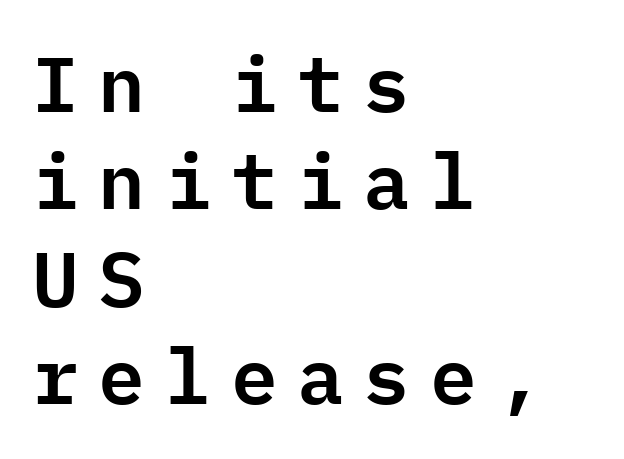
The image shows 78 px sans-serif type, upright, monospaced; set left-aligned, normal line spacing (1.25x), unusually wide letter spacing (+0.25 em), not underlined; low stroke contrast and a medium x-height.
